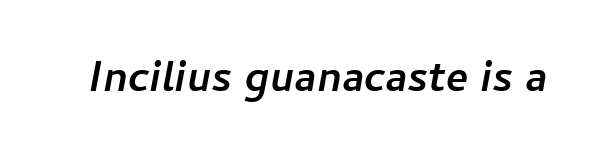
{"italic": "yes", "lean": "right", "slant_degrees": 11, "bold": "yes", "weight": "semibold", "width": "normal", "stroke_contrast": "low", "x_height": "medium", "monospaced": "no", "underline": "no", "letter_spacing": "normal", "letter_spacing_em": 0.0, "glyph_px": 42}
